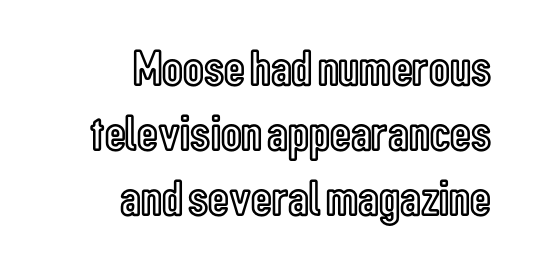
The image shows 51 px condensed type, upright; set right-aligned, normal line spacing (1.27x), normal letter spacing, not underlined; a medium x-height.
